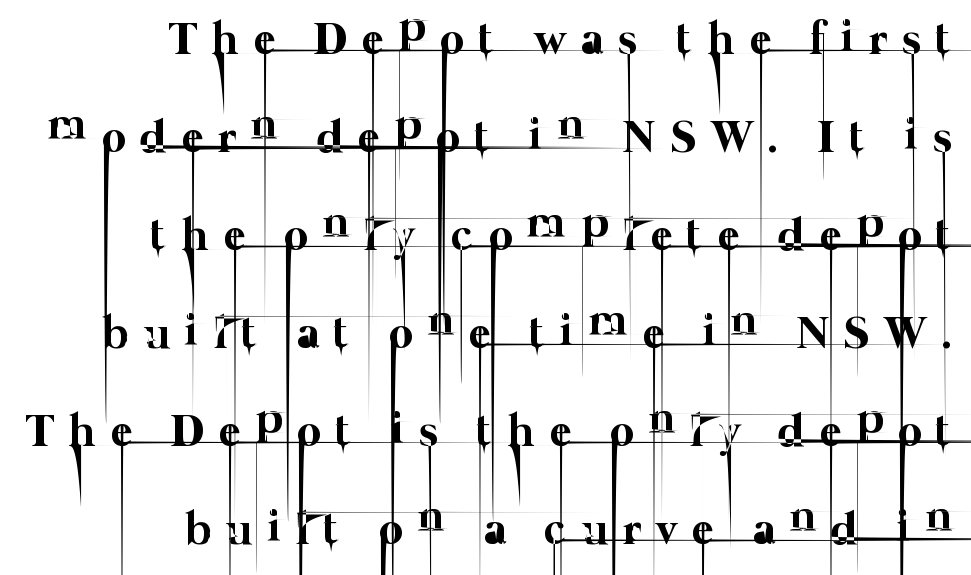
The image shows 46 px thin type; set right-aligned, loose line spacing (2.13x), unusually wide letter spacing (+0.33 em), not underlined; low stroke contrast and a medium x-height.
